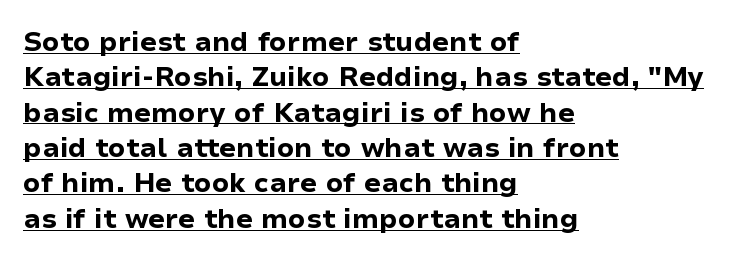
{"italic": "no", "bold": "yes", "underline": "yes", "align": "left", "line_spacing": "normal", "line_spacing_ratio": 1.31, "letter_spacing": "normal", "letter_spacing_em": 0.0, "glyph_px": 27}
